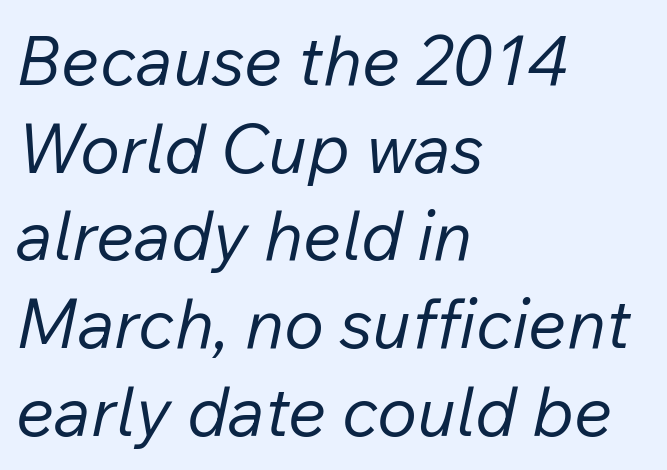
The image shows 68 px regular-weight type, italic (leaning right); set left-aligned, normal line spacing (1.29x), normal letter spacing, not underlined; low stroke contrast and a medium x-height.
